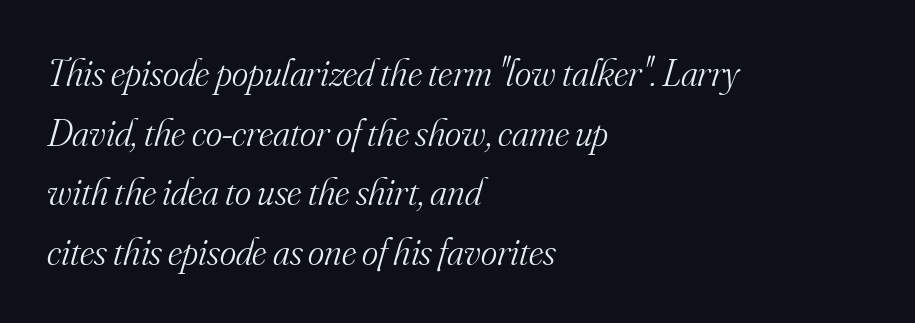
Q: Is the text bold? A: No.
Q: Is the text italic (slanted)? A: Yes, it leans right by about 16 degrees.
Q: Is the typeface a serif or a sans-serif typeface? A: Serif.
Q: Is the text underlined? A: No.
Q: How is the paragraph aligned? A: Left-aligned.
Q: Is the spacing between letters normal or unusually wide? A: Normal.
Q: Is the spacing between lines tight, normal or loose? A: Normal.
Q: Width (condensed, normal, or wide)? A: Normal.
Q: Stroke contrast? A: Medium.
Q: x-height? A: Small.
Q: Monospaced? A: No.
